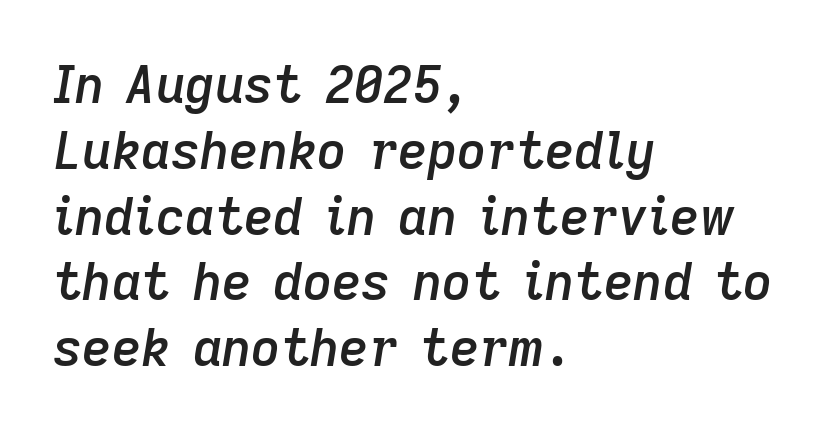
The image shows 51 px semibold type, italic (leaning right); set left-aligned, normal line spacing (1.29x), normal letter spacing, not underlined; low stroke contrast and a medium x-height.
